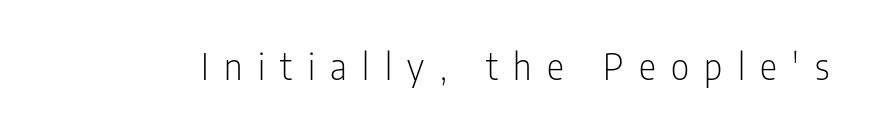
Descender tails drop into unmarked territory. The typography opts for an upright posture over an oblique one. The tracking reads as deliberately expanded to a designer's eye. A light-to-regular cut is what we see here. These lines are rendered in a variable-pitch font.
